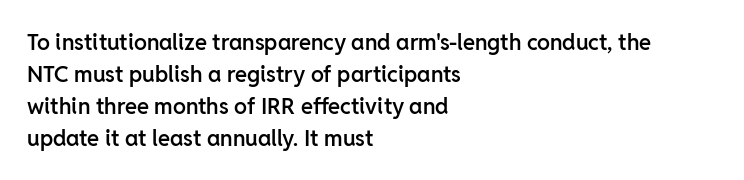
The image shows 22 px text type, upright; set left-aligned, normal line spacing (1.45x), normal letter spacing, not underlined.
